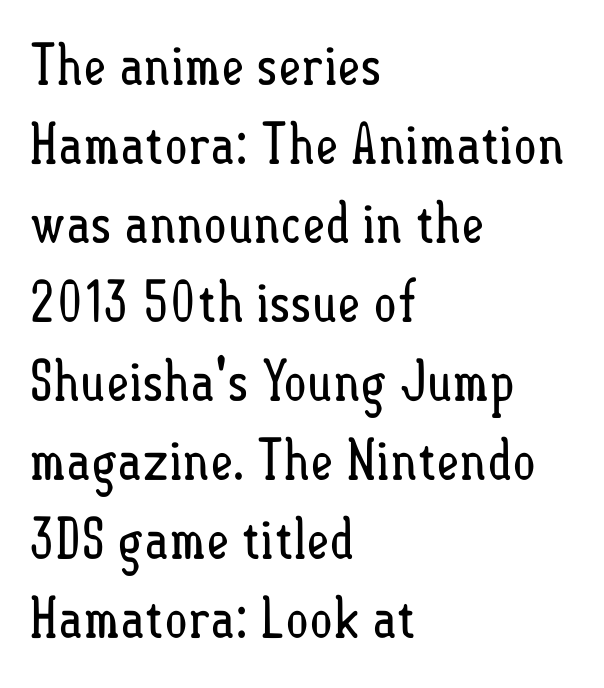
{"italic": "no", "bold": "no", "weight": "regular", "width": "condensed", "stroke_contrast": "low", "x_height": "small", "monospaced": "no", "underline": "no", "align": "left", "line_spacing": "normal", "line_spacing_ratio": 1.41, "letter_spacing": "normal", "letter_spacing_em": 0.0, "glyph_px": 56}
